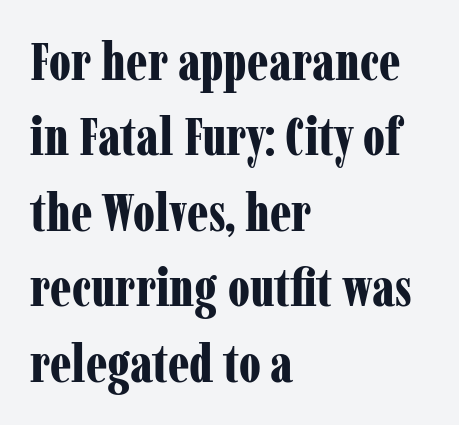
Q: Is the text bold? A: Yes.
Q: Is the text italic (slanted)? A: No, it is upright.
Q: Is the typeface a serif or a sans-serif typeface? A: Serif.
Q: Is the text underlined? A: No.
Q: How is the paragraph aligned? A: Left-aligned.
Q: Is the spacing between letters normal or unusually wide? A: Normal.
Q: Is the spacing between lines tight, normal or loose? A: Normal.
Q: Width (condensed, normal, or wide)? A: Condensed.
Q: Stroke contrast? A: Low.
Q: x-height? A: Medium.
Q: Monospaced? A: No.
